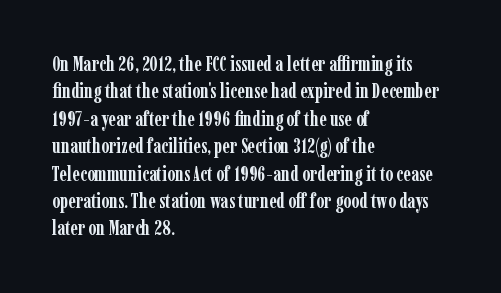
The image shows 20 px bold type, upright; set left-aligned, normal line spacing (1.37x), normal letter spacing, not underlined.
